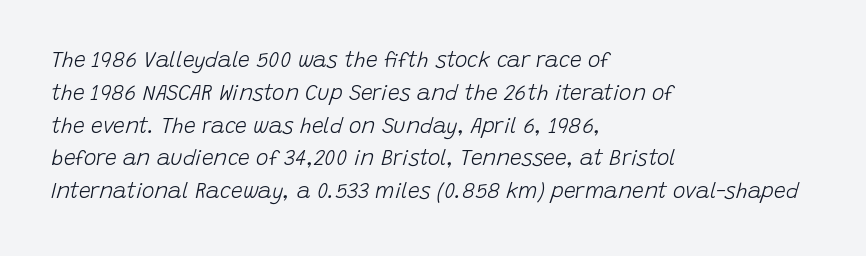
The space between consecutive lines is moderate. The strip under each line holds only bare page. Between one letter and the next there's only the usual sliver of space. A light-to-regular cut is what we see here. Characters are canted at an angle relative to the baseline's perpendicular. Line beginnings align vertically; line endings do not.
